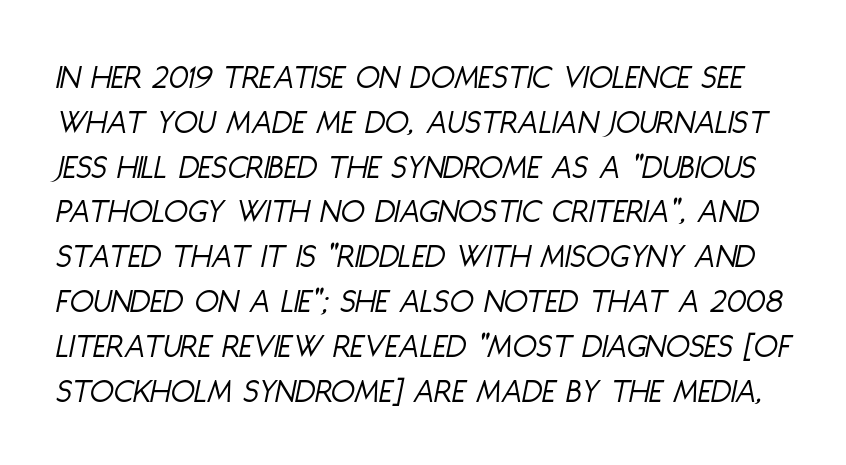
{"italic": "yes", "lean": "right", "slant_degrees": 11, "bold": "no", "weight": "light", "width": "condensed", "stroke_contrast": "low", "x_height": "large", "monospaced": "no", "underline": "no", "line_spacing": "normal", "line_spacing_ratio": 1.28, "letter_spacing": "normal", "letter_spacing_em": 0.0, "glyph_px": 35}
